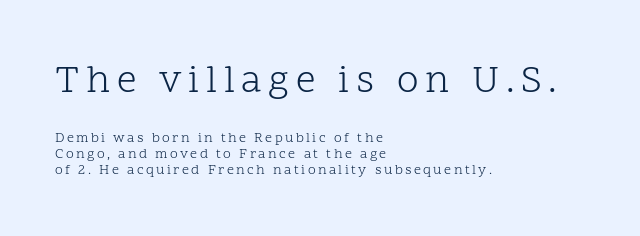
The image shows 39 px light serif type, upright; set left-aligned, tight line spacing (1.11x), not underlined; the first (top) block is 2.79x larger; low stroke contrast and a medium x-height.
